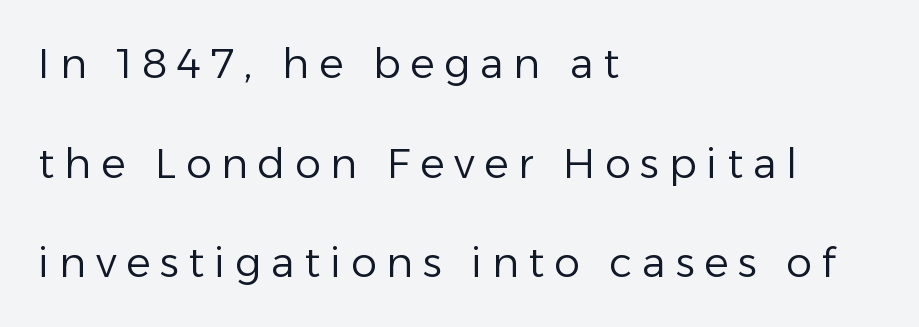
The block of text is sparse from top to bottom, with ample space between rows. Check where the strokes stop: nothing finishes them off — pure sans. Words float on clear page, feet unadorned. Compared with typical body copy, the letter spacing here is much looser. A classic flush-left, rag-right setting is used for this passage. In terms of posture, this sample is upright.
